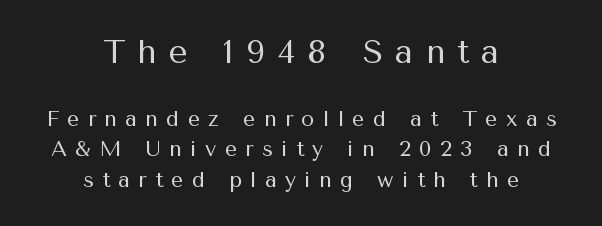
{"serif": "no", "italic": "no", "bold": "no", "weight": "regular", "width": "normal", "stroke_contrast": "medium", "x_height": "medium", "monospaced": "no", "underline": "no", "align": "center", "line_spacing": "normal", "line_spacing_ratio": 1.4, "letter_spacing": "wide", "letter_spacing_em": 0.37, "larger_block": "first", "size_ratio": 1.5, "glyph_px": 33}
